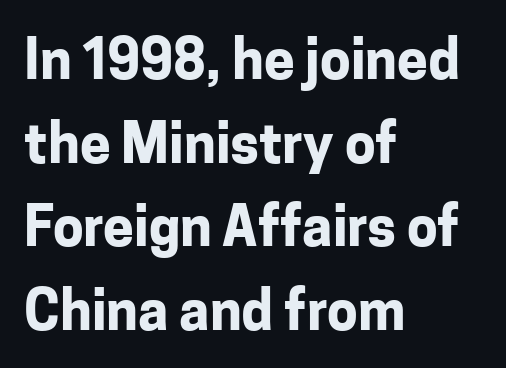
The image shows 55 px bold sans-serif type, upright; set left-aligned, normal line spacing (1.52x), normal letter spacing, not underlined; low stroke contrast and a medium x-height.
